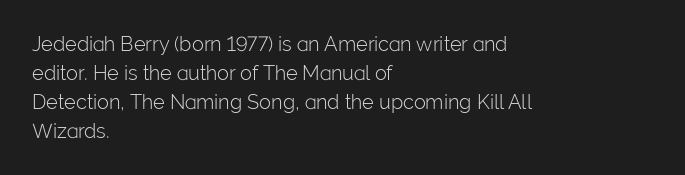
The image shows 20 px text type, upright; set left-aligned, normal line spacing (1.45x), normal letter spacing, not underlined.
